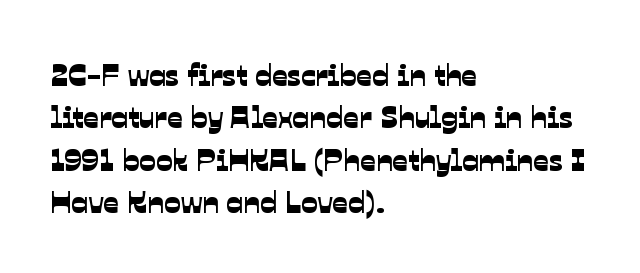
{"serif": "no", "width": "normal", "stroke_contrast": "low", "x_height": "medium", "monospaced": "no", "underline": "no", "align": "left", "line_spacing": "normal", "line_spacing_ratio": 1.37, "letter_spacing": "normal", "letter_spacing_em": 0.0, "glyph_px": 31}
